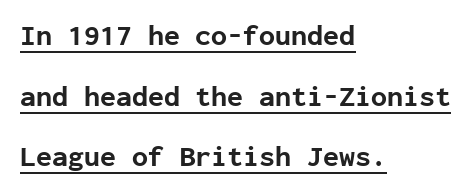
The image shows 29 px bold sans-serif type, upright, monospaced; set left-aligned, loose line spacing (2.09x), normal letter spacing, underlined; low stroke contrast and a medium x-height.
